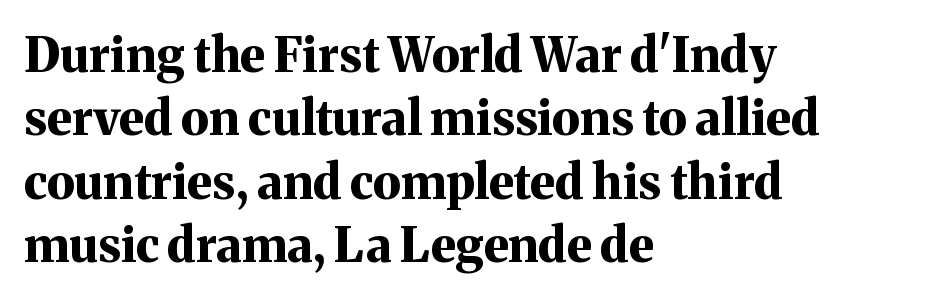
These lines are composed in type with serifs. Is the block centered? No — it sits flush against the left margin. The line-height multiplier appears to be the usual default. Nothing unusual about the tracking: characters are spaced as the font intends.
